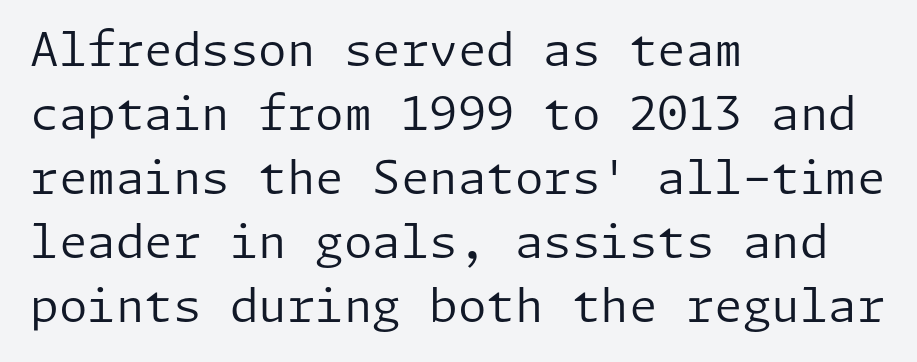
Q: Is the text bold? A: No.
Q: Is the text italic (slanted)? A: No, it is upright.
Q: Is the typeface a serif or a sans-serif typeface? A: Sans-serif.
Q: Is the text underlined? A: No.
Q: How is the paragraph aligned? A: Left-aligned.
Q: Is the spacing between letters normal or unusually wide? A: Normal.
Q: Is the spacing between lines tight, normal or loose? A: Normal.
Q: Width (condensed, normal, or wide)? A: Normal.
Q: Stroke contrast? A: Low.
Q: x-height? A: Medium.
